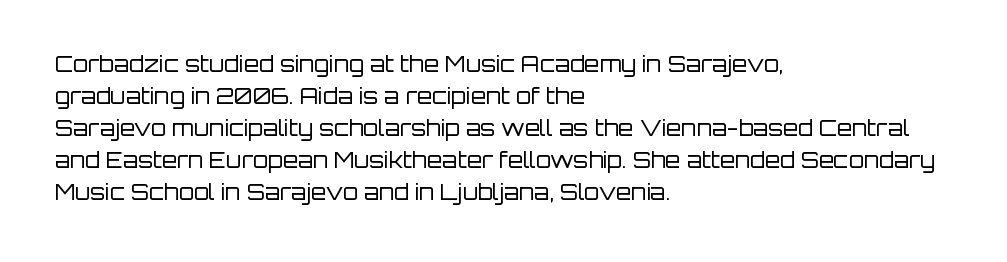
Weight: in the light-to-regular range. These lines keep a tight, regular rhythm from letter to letter. Any mark beneath the type? The region is blank. Left-aligned paragraph, ragged on the right. If you drew a line through each stem, it would be perfectly vertical. Honestly, the row spacing looks completely unremarkable.
